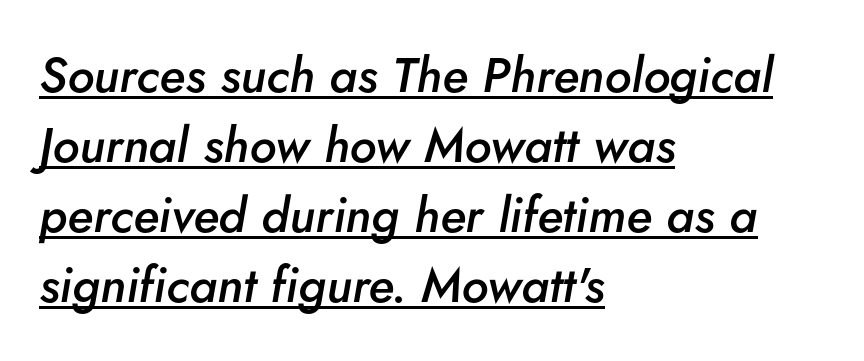
Q: Is the text bold? A: Semi-bold.
Q: Is the text italic (slanted)? A: Yes, it leans right by about 5 degrees.
Q: Is the text underlined? A: Yes.
Q: How is the paragraph aligned? A: Left-aligned.
Q: Is the spacing between letters normal or unusually wide? A: Normal.
Q: Is the spacing between lines tight, normal or loose? A: Normal.
Q: Width (condensed, normal, or wide)? A: Normal.
Q: Stroke contrast? A: Low.
Q: x-height? A: Small.
Q: Monospaced? A: No.
